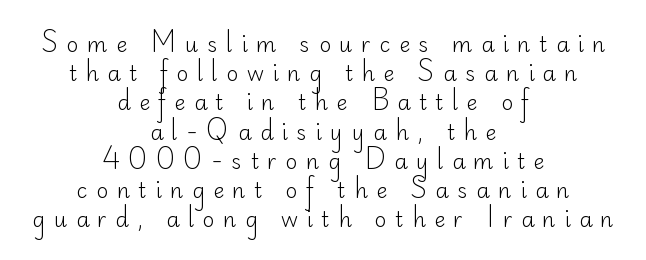
Q: Is the text bold? A: No.
Q: Is the text italic (slanted)? A: No, it is upright.
Q: Is the text underlined? A: No.
Q: How is the paragraph aligned? A: Centered.
Q: Is the spacing between letters normal or unusually wide? A: Unusually wide.
Q: Is the spacing between lines tight, normal or loose? A: Normal.
